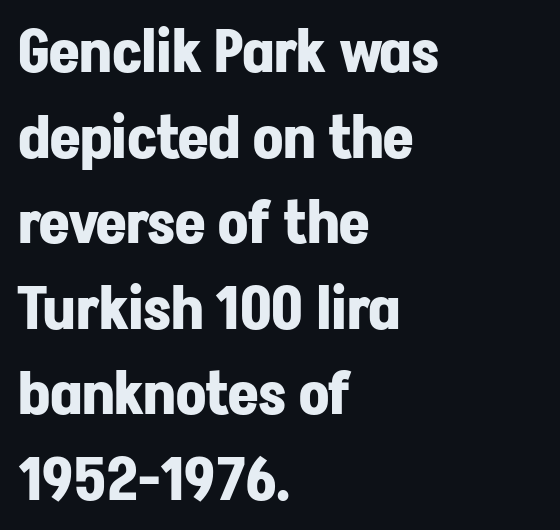
Quick note: interline space is typical. The zone under the glyphs is completely vacant. The typography opts for an upright posture over an oblique one. The characters look thick and weighty, a clear bold.
